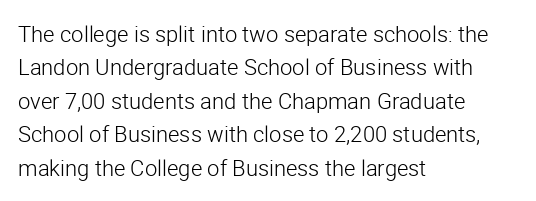
Summary of vertical rhythm: regular, with standard interline spacing. No extra ink here — the face is not bold. Quick note: not italic, upright. Horizontal alignment here is leftward, the default for most running prose.
